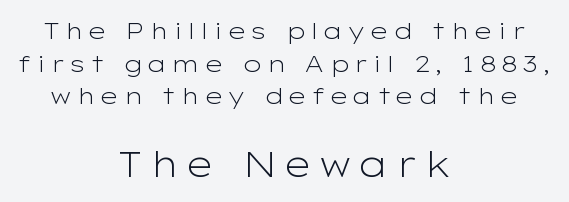
The image shows 35 px light, wide sans-serif type, upright; set centered, normal line spacing (1.42x), not underlined; the second (bottom) block is 1.52x larger; low stroke contrast and a medium x-height.
